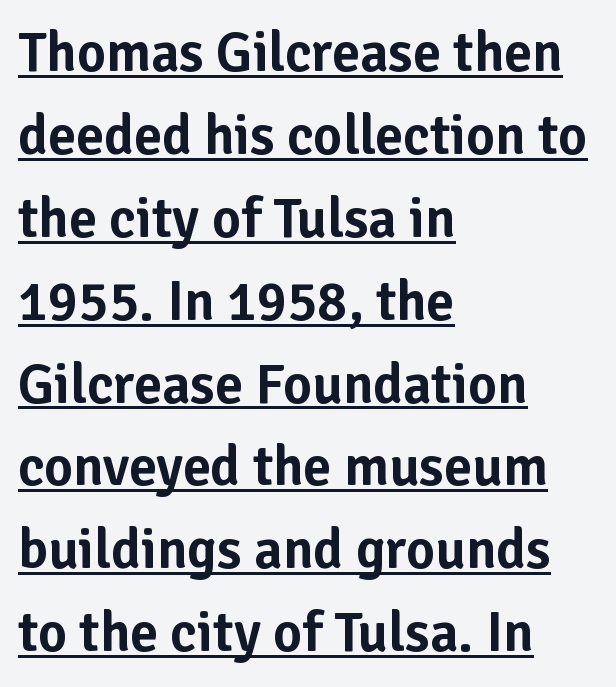
A continuous stroke trails under the words, as in a hyperlink. The type family on display is of the sans-serif kind. Look at the tracking — it's just the regular setting, nothing added. Varying glyph widths throughout — classic text-font behaviour. If you drew a ruler down the left edge, every line would touch it. The typography opts for an upright posture over an oblique one.
